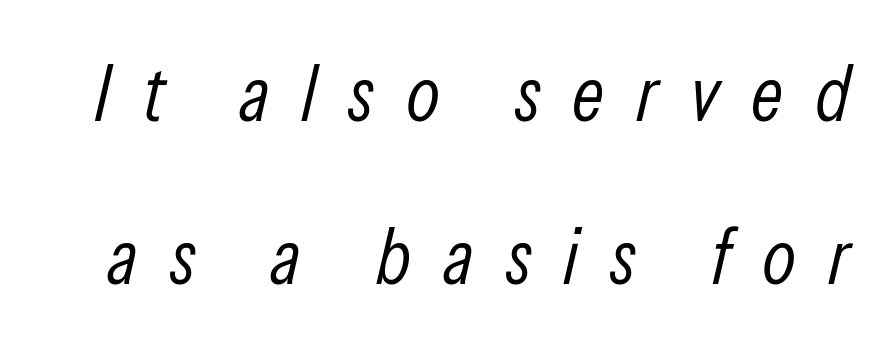
Leading is clearly above the norm, producing a sparse column. What stands out about the letter spacing? Its width — letters are far apart. These lines were composed using italics. The weight would be labelled regular, book, light, or lighter still. Plain, unruled lines of type. The face used here is proportionally spaced, like ordinary book or web type.
